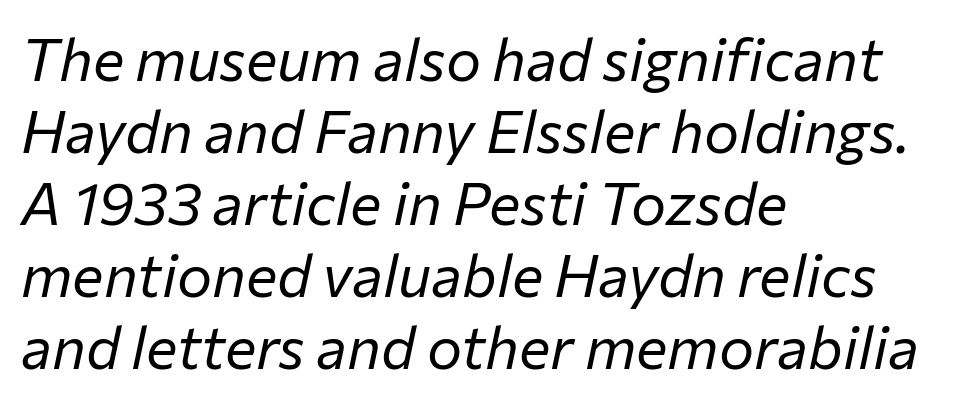
{"italic": "yes", "lean": "right", "slant_degrees": 12, "bold": "no", "weight": "regular", "width": "normal", "stroke_contrast": "low", "x_height": "medium", "monospaced": "no", "underline": "no", "align": "left", "line_spacing_ratio": 1.22, "letter_spacing": "normal", "letter_spacing_em": 0.0, "glyph_px": 59}
